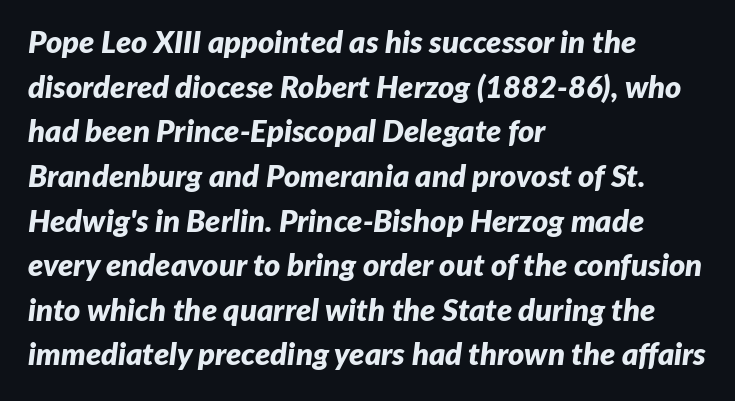
The baseline area is clear. The designer left line spacing at the default. Reading down the block, your eye returns to a fixed left position each line. Honestly, the letter spacing is just normal — you wouldn't notice it. A typesetter would call this proportional, since set widths differ per character. Every character sits at an angle, as italics do.
